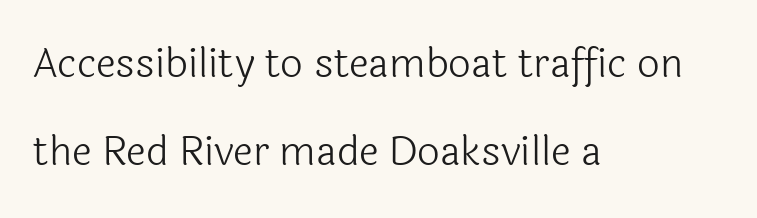
The passage shown is typed in a proportional face where columns would drift. A quiet, ordinary-to-light weight characterises the typeface. Horizontal bands of white between lines are thick stripes. Descenders are the only things crossing below the line. Is there any slant? The stems are plumb.
